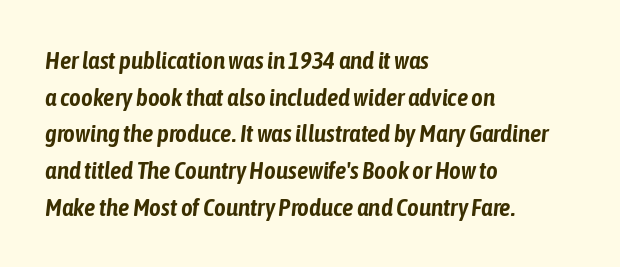
The image shows 25 px text type, italic (leaning right); set left-aligned, normal line spacing (1.47x), normal letter spacing, not underlined.
